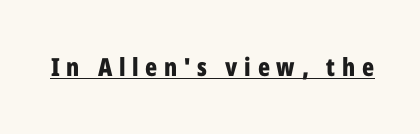
Q: Is the text bold? A: Yes.
Q: Is the text italic (slanted)? A: No, it is upright.
Q: Is the text underlined? A: Yes.
Q: Is the spacing between letters normal or unusually wide? A: Unusually wide.
